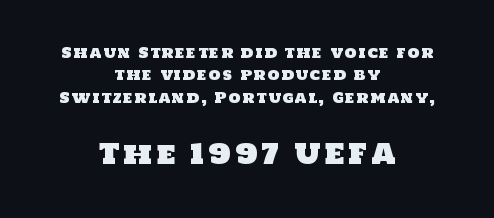
A typesetter would call this proportional, since set widths differ per character. The following chunk of copy outweighs the initial chunk in type size. Descender tails drop into unmarked territory. To sum up the face: it is a sans, with no serifs.
